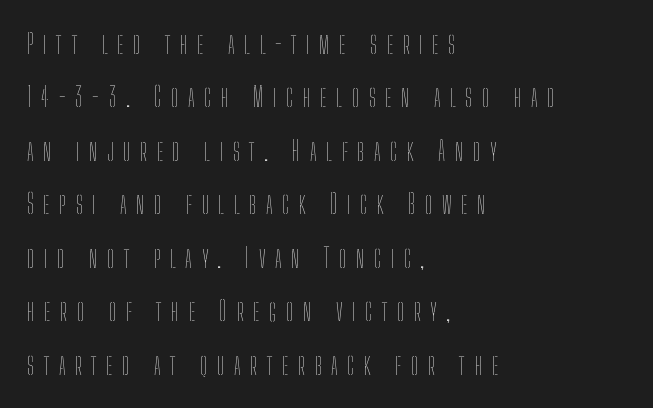
{"italic": "no", "bold": "no", "underline": "no", "align": "left", "line_spacing": "loose", "line_spacing_ratio": 1.98, "letter_spacing": "wide", "letter_spacing_em": 0.35, "glyph_px": 27}
